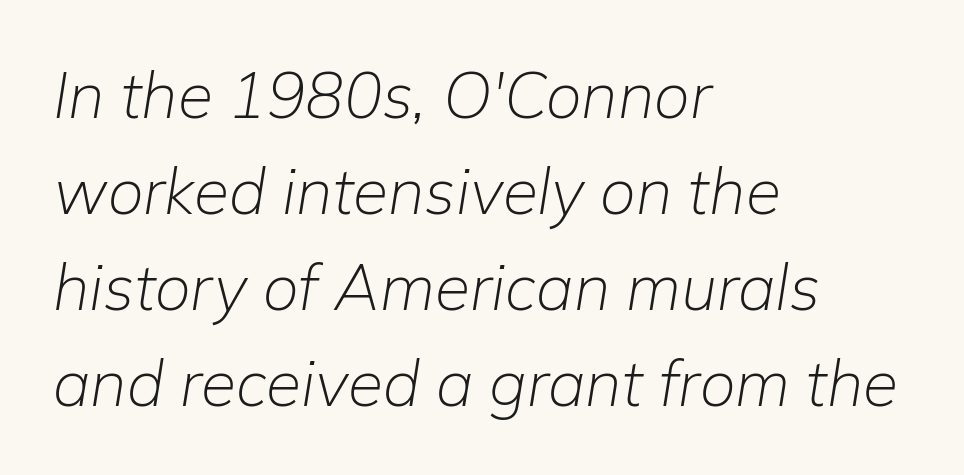
{"italic": "yes", "lean": "right", "slant_degrees": 9, "bold": "no", "weight": "light", "width": "normal", "stroke_contrast": "low", "x_height": "medium", "monospaced": "no", "underline": "no", "align": "left", "line_spacing": "normal", "line_spacing_ratio": 1.5, "letter_spacing": "normal", "letter_spacing_em": 0.0, "glyph_px": 64}
